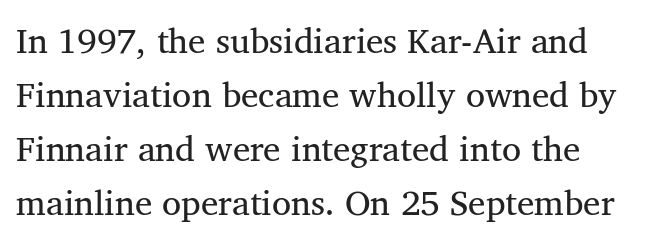
Descenders hang freely into open space. Rendered with straight, roman letterforms. The passage shown is not bold in any degree. The horizontal fit of the characters is conventional and even. Small tapered or slab feet sit at the stroke ends, so this counts as serif. Students, observe: this is what conventionally led text looks like.
